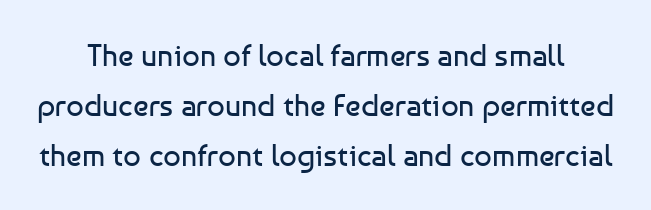
{"serif": "no", "italic": "no", "bold": "no", "weight": "regular", "width": "normal", "stroke_contrast": "low", "x_height": "medium", "monospaced": "no", "underline": "no", "line_spacing": "normal", "line_spacing_ratio": 1.61, "letter_spacing": "normal", "letter_spacing_em": 0.0, "glyph_px": 31}
